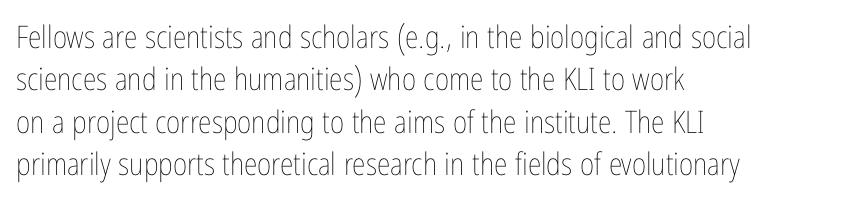
Q: Is the text bold? A: No.
Q: Is the text italic (slanted)? A: No, it is upright.
Q: Is the text underlined? A: No.
Q: How is the paragraph aligned? A: Left-aligned.
Q: Is the spacing between letters normal or unusually wide? A: Normal.
Q: Is the spacing between lines tight, normal or loose? A: Normal.
Q: Width (condensed, normal, or wide)? A: Condensed.
Q: Stroke contrast? A: Low.
Q: x-height? A: Medium.
Q: Monospaced? A: No.
